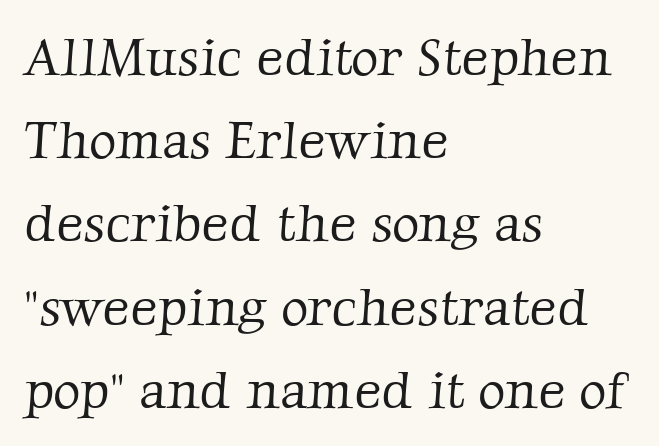
The ragged edge is on the right, which tells us the setting is flush left. Think standard paragraph weight, or any step lighter than that. Proportional: the letters do not fall into vertical columns. This block has exactly the height ordinary leading produces. Underline: absent.
